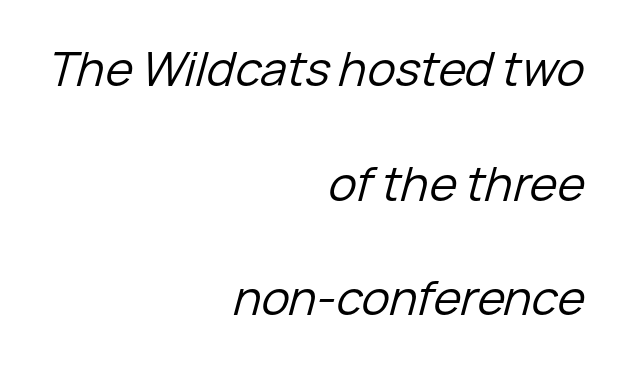
{"italic": "yes", "lean": "right", "slant_degrees": 15, "bold": "no", "weight": "regular", "width": "normal", "stroke_contrast": "low", "x_height": "medium", "monospaced": "no", "underline": "no", "align": "right", "line_spacing": "loose", "line_spacing_ratio": 2.44, "letter_spacing": "normal", "letter_spacing_em": 0.0, "glyph_px": 47}
